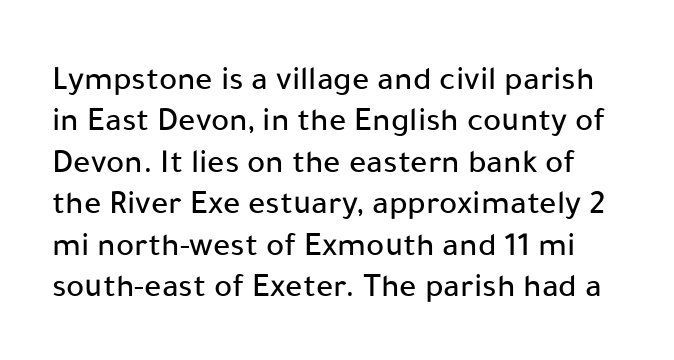
Q: Is the text italic (slanted)? A: No, it is upright.
Q: Is the typeface a serif or a sans-serif typeface? A: Sans-serif.
Q: Is the text underlined? A: No.
Q: Is the spacing between letters normal or unusually wide? A: Normal.
Q: Width (condensed, normal, or wide)? A: Normal.
Q: Stroke contrast? A: Low.
Q: x-height? A: Medium.
Q: Monospaced? A: No.
